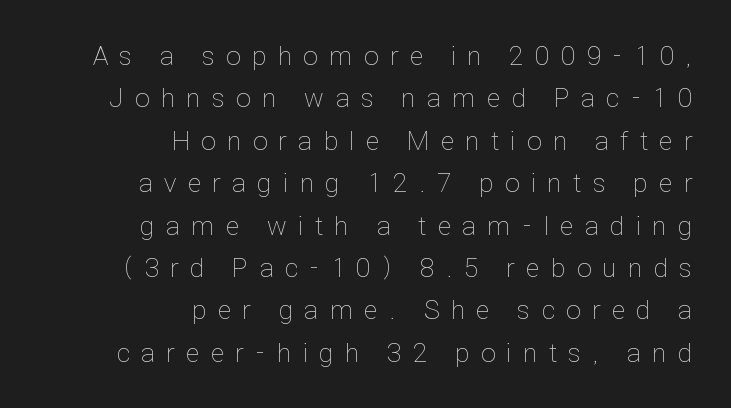
Q: Is the text bold? A: No.
Q: Is the text italic (slanted)? A: No, it is upright.
Q: Is the text underlined? A: No.
Q: How is the paragraph aligned? A: Right-aligned.
Q: Is the spacing between letters normal or unusually wide? A: Unusually wide.
Q: Is the spacing between lines tight, normal or loose? A: Normal.
